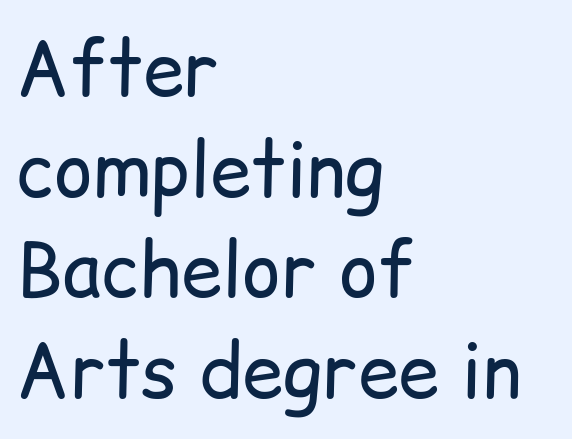
Here the designer chose a conventional face with non-uniform glyph widths. Stroke mass is kept to a normal reading level or below. The type sits square on the baseline with zero lean. Every row of glyphs begins at an identical x-position on the left. Underlining? Definitely not there. The letterforms sit shoulder to shoulder at normal distance.
